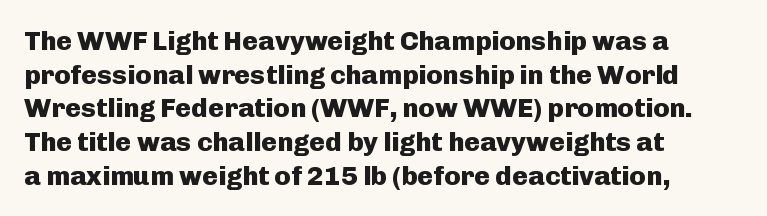
Q: Is the text bold? A: Yes.
Q: Is the text italic (slanted)? A: No, it is upright.
Q: Is the text underlined? A: No.
Q: How is the paragraph aligned? A: Left-aligned.
Q: Is the spacing between letters normal or unusually wide? A: Normal.
Q: Is the spacing between lines tight, normal or loose? A: Normal.
